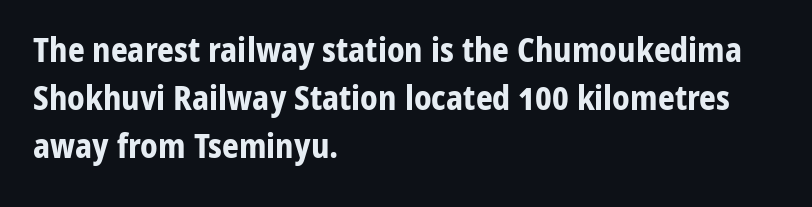
{"serif": "no", "italic": "no", "bold": "yes", "weight": "bold", "width": "normal", "stroke_contrast": "low", "x_height": "medium", "monospaced": "no", "underline": "no", "align": "left", "line_spacing": "normal", "line_spacing_ratio": 1.45, "letter_spacing": "normal", "letter_spacing_em": 0.0, "glyph_px": 33}
